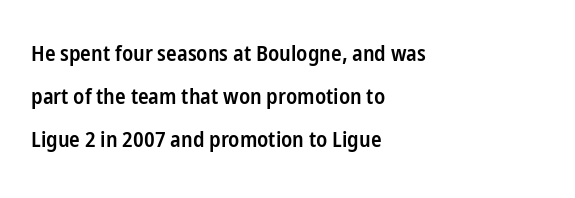
Each new line begins a long way beneath the previous one. Default kerning and tracking; the words read as compact shapes. A roman cut, with each character standing at attention. Summary of weight: moderately heavy, a semibold. This sample is left-justified, so line endings fall wherever the words run out.
